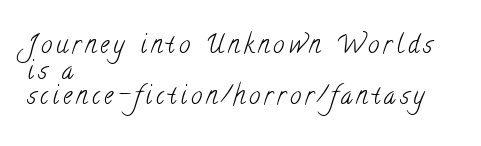
The lines are quadded left. Stem width sits at or under what a default text font uses. The space between consecutive lines is stingy. Descender tails drop into unmarked territory.
